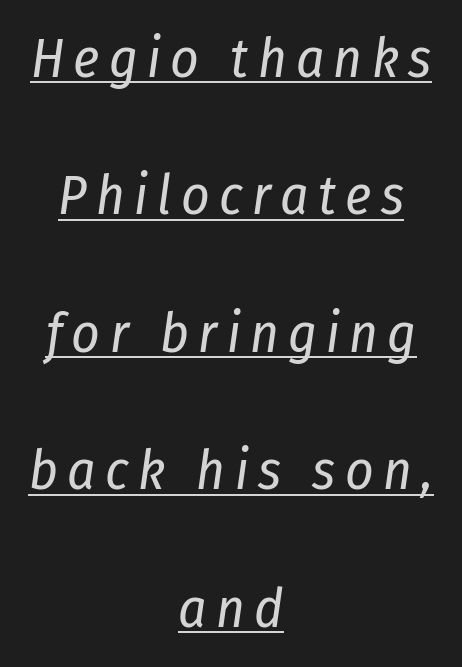
The image shows 55 px regular-weight, condensed type, italic (leaning right); set centered, loose line spacing (2.5x), underlined; low stroke contrast and a medium x-height.
